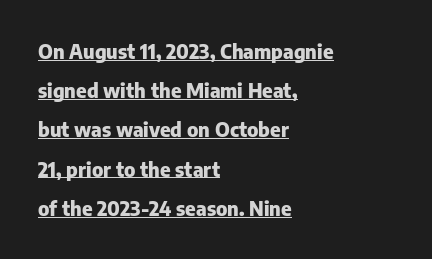
Somebody hit Ctrl+U on this one — the words are underlined. Left-aligned paragraph, ragged on the right. Heavy, bold letterforms. The space between consecutive lines is lavish.
